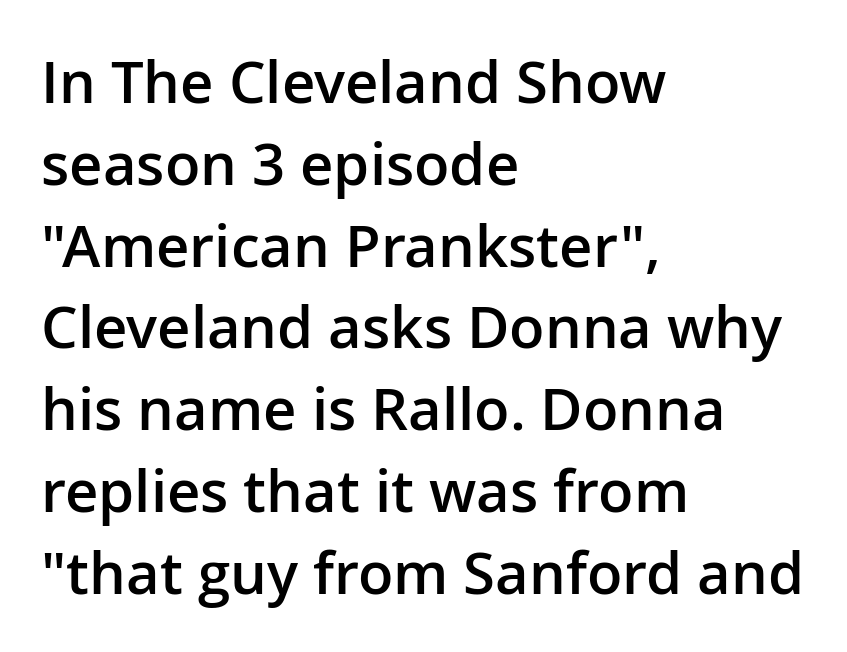
Italic? Not at all — the glyphs are vertical. Serifs: no, the terminals of the letterforms are clean. Line beginnings align vertically; line endings do not. Only glyphs here, with clear space below each row. Line spacing here is normal. The rendering uses natural spacing where letterforms have individual widths.
